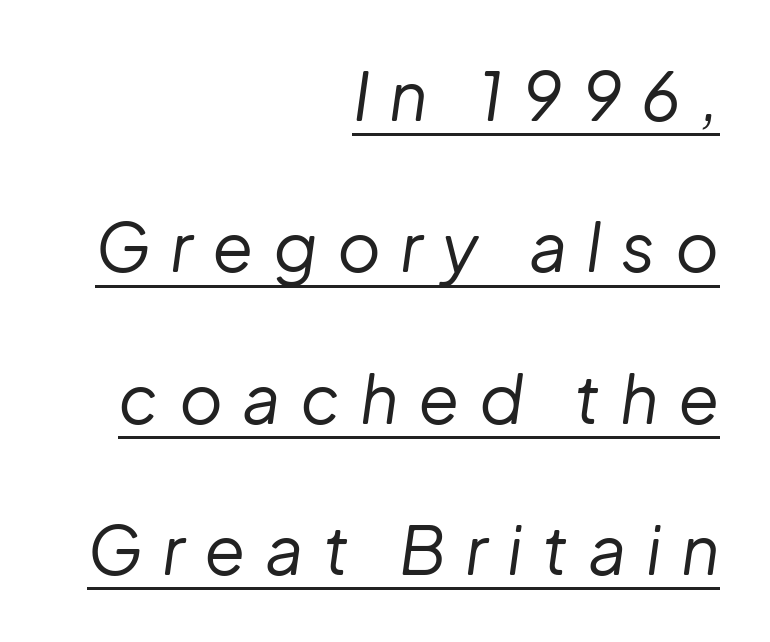
Q: Is the text bold? A: No.
Q: Is the text italic (slanted)? A: Yes, it leans right by about 8 degrees.
Q: Is the text underlined? A: Yes.
Q: How is the paragraph aligned? A: Right-aligned.
Q: Is the spacing between letters normal or unusually wide? A: Unusually wide.
Q: Is the spacing between lines tight, normal or loose? A: Loose.
Q: Width (condensed, normal, or wide)? A: Normal.
Q: Stroke contrast? A: Low.
Q: x-height? A: Medium.
Q: Monospaced? A: No.
